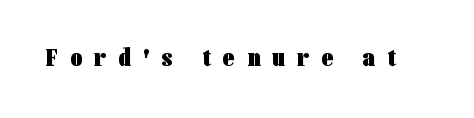
{"italic": "no", "bold": "yes", "underline": "no", "letter_spacing": "wide", "letter_spacing_em": 0.48, "glyph_px": 26}
